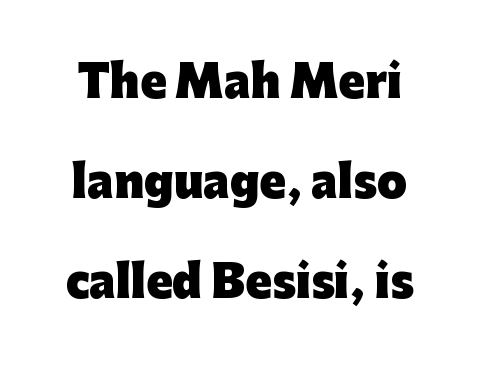
{"serif": "no", "italic": "no", "bold": "yes", "weight": "heavy", "width": "normal", "stroke_contrast": "low", "x_height": "medium", "monospaced": "no", "underline": "no", "line_spacing": "loose", "line_spacing_ratio": 2.32, "letter_spacing": "normal", "letter_spacing_em": 0.0, "glyph_px": 43}
